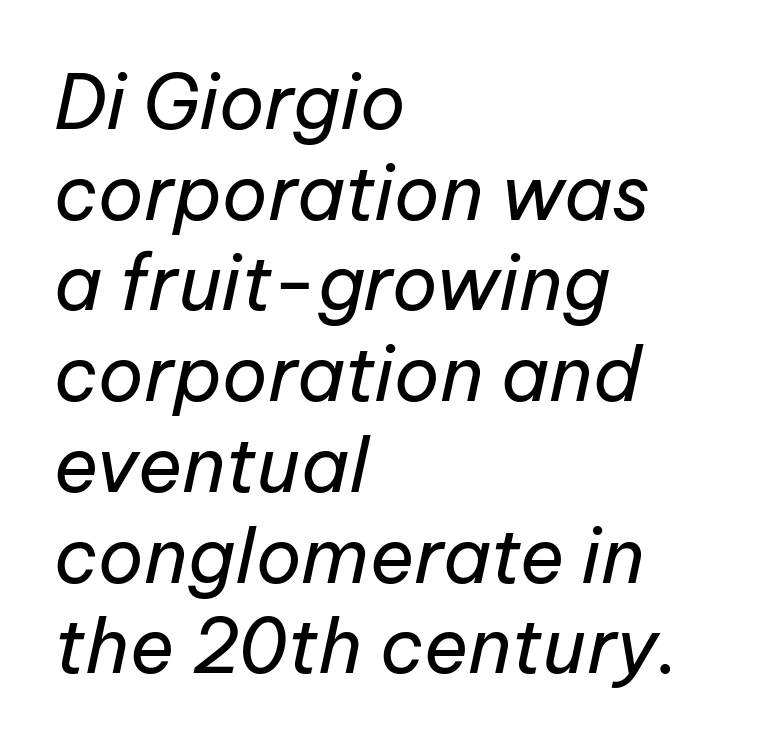
The words here are not underlined. The lines are quadded left. Compared with typical body copy, the letter spacing here is the same. The whole block is typeset with a tilt. Varying glyph widths throughout — classic text-font behaviour. Letters have the restrained weight of plain body copy at most.
